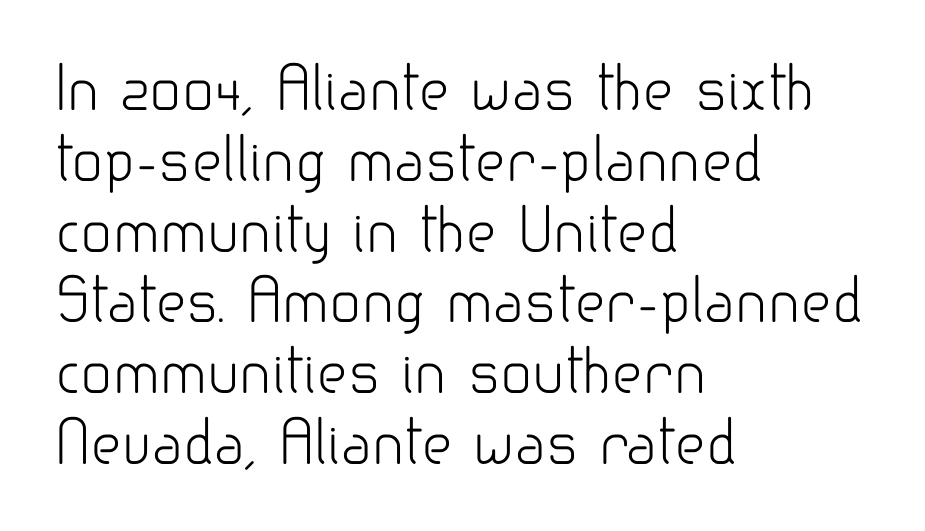
Horizontal alignment here is leftward, the default for most running prose. Letterform terminals end flat and unadorned throughout the passage. The rendering uses natural spacing where letterforms have individual widths. The zone under the glyphs is completely vacant. The font's upright variant was chosen for this text.
